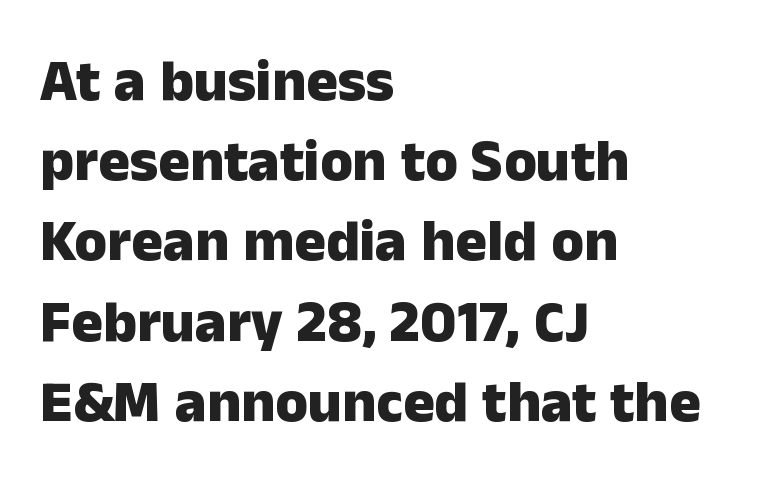
Just letters on the line, the space beneath them empty. A full-strength bold gives these letters their thick strokes. Proportional: the letters do not fall into vertical columns. There is no visible air inserted between adjacent glyphs.
